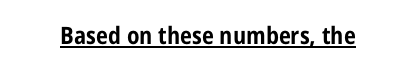
Students, observe the line beneath the letters — that is underlining. Upright lettering throughout. Summary of weight: heavy, a full bold. Here the glyphs are tracked normally, forming tight word shapes.
